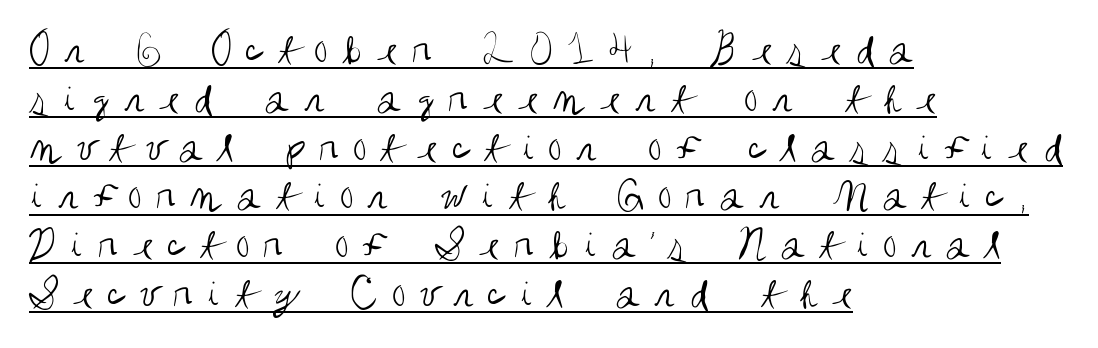
The image shows 46 px regular-weight, condensed sans-serif type; set left-aligned, tight line spacing (1.06x), unusually wide letter spacing (+0.3 em), underlined; medium stroke contrast and a large x-height.
